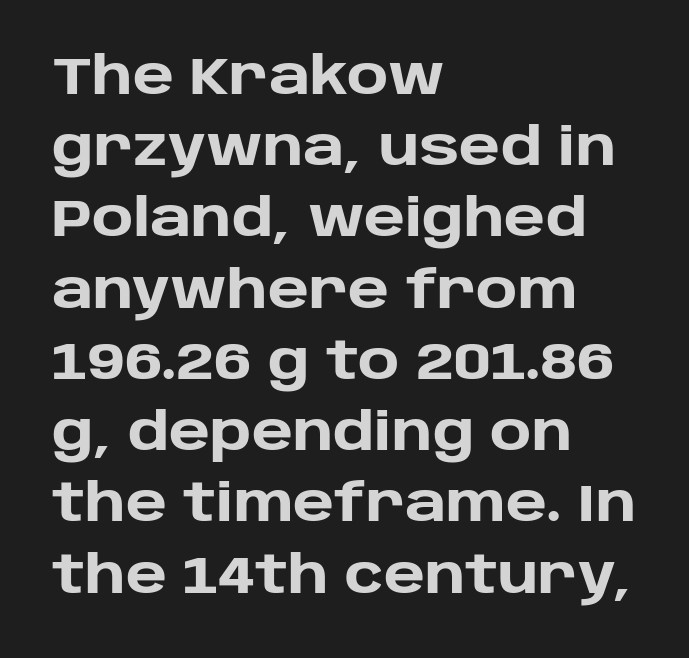
{"serif": "no", "italic": "no", "bold": "yes", "weight": "heavy", "width": "normal", "stroke_contrast": "low", "x_height": "large", "monospaced": "no", "underline": "no", "align": "left", "line_spacing": "normal", "line_spacing_ratio": 1.37, "letter_spacing": "normal", "letter_spacing_em": 0.0, "glyph_px": 52}
